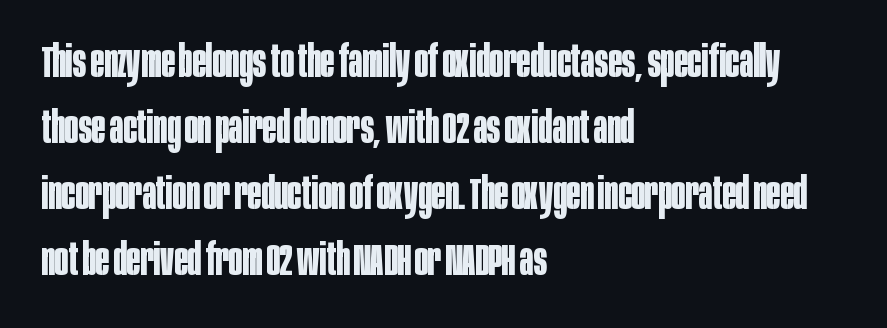
Q: Is the text bold? A: Yes.
Q: Is the text italic (slanted)? A: No, it is upright.
Q: Is the typeface a serif or a sans-serif typeface? A: Sans-serif.
Q: Is the text underlined? A: No.
Q: How is the paragraph aligned? A: Left-aligned.
Q: Is the spacing between letters normal or unusually wide? A: Normal.
Q: Is the spacing between lines tight, normal or loose? A: Normal.
Q: Width (condensed, normal, or wide)? A: Condensed.
Q: Stroke contrast? A: Low.
Q: x-height? A: Large.
Q: Monospaced? A: No.
